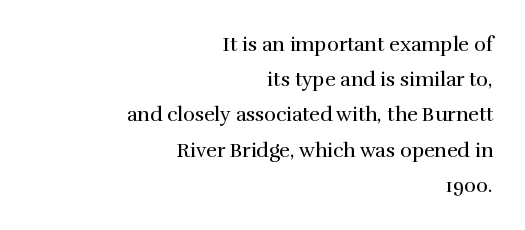
Q: Is the text bold? A: No.
Q: Is the text italic (slanted)? A: No, it is upright.
Q: Is the text underlined? A: No.
Q: How is the paragraph aligned? A: Right-aligned.
Q: Is the spacing between letters normal or unusually wide? A: Normal.
